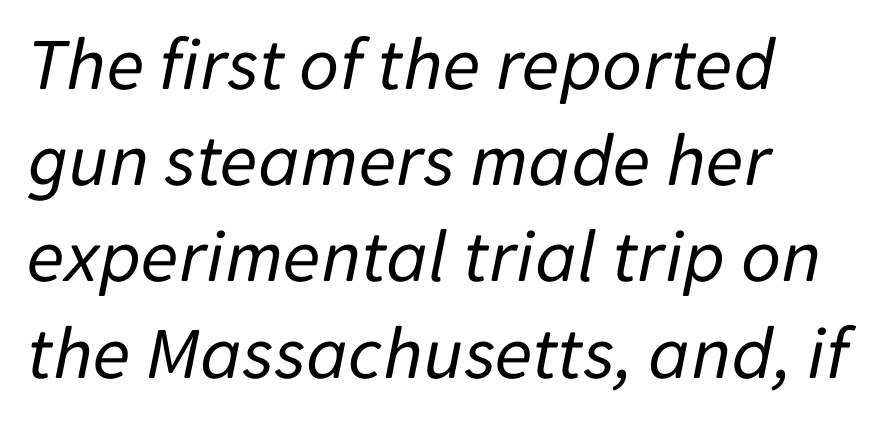
{"italic": "yes", "lean": "right", "slant_degrees": 11, "bold": "no", "weight": "regular", "width": "normal", "stroke_contrast": "low", "x_height": "medium", "monospaced": "no", "underline": "no", "align": "left", "line_spacing": "normal", "line_spacing_ratio": 1.25, "letter_spacing": "normal", "letter_spacing_em": 0.0, "glyph_px": 77}
